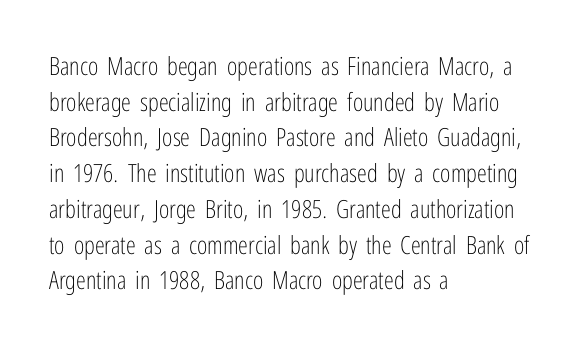
Q: Is the text bold? A: No.
Q: Is the text italic (slanted)? A: No, it is upright.
Q: Is the text underlined? A: No.
Q: How is the paragraph aligned? A: Left-aligned.
Q: Is the spacing between letters normal or unusually wide? A: Normal.
Q: Is the spacing between lines tight, normal or loose? A: Normal.
